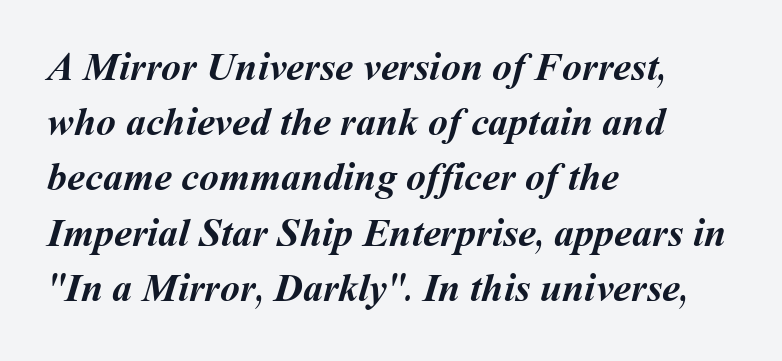
{"bold": "yes", "weight": "semibold", "width": "normal", "stroke_contrast": "medium", "x_height": "medium", "monospaced": "no", "underline": "no", "align": "left", "line_spacing": "normal", "line_spacing_ratio": 1.38, "letter_spacing": "normal", "letter_spacing_em": 0.0, "glyph_px": 40}
